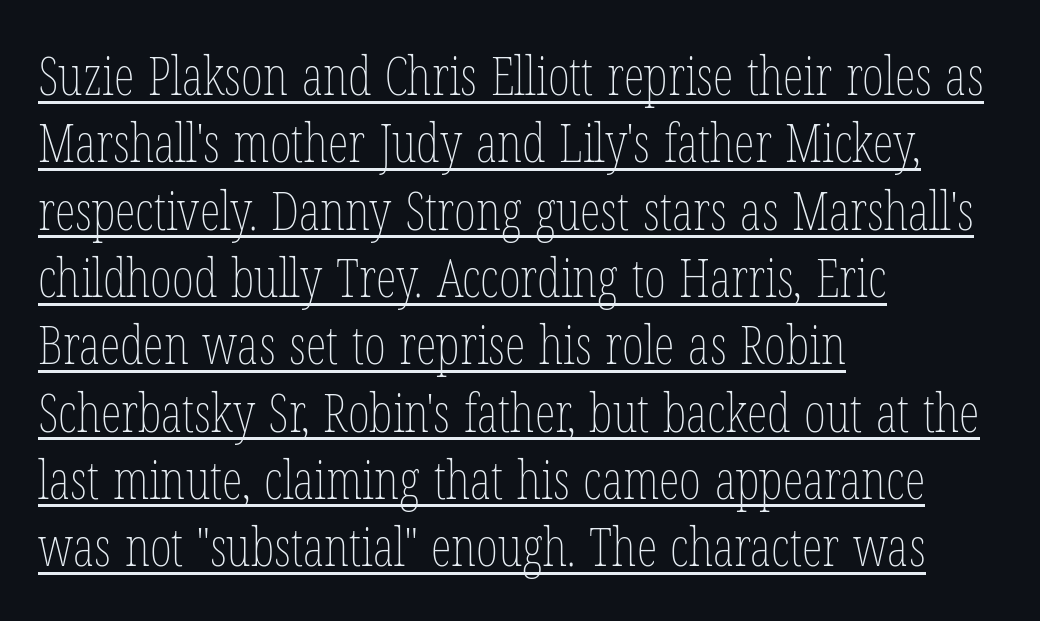
The image shows 53 px thin, condensed type, upright; set left-aligned, normal line spacing (1.27x), normal letter spacing, underlined; low stroke contrast and a medium x-height.
